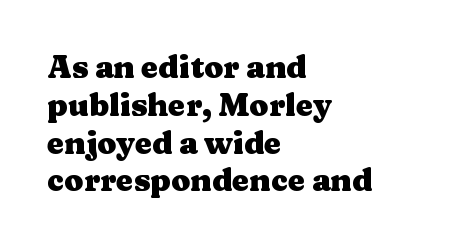
Q: Is the text bold? A: Yes.
Q: Is the text italic (slanted)? A: No, it is upright.
Q: Is the typeface a serif or a sans-serif typeface? A: Serif.
Q: Is the text underlined? A: No.
Q: How is the paragraph aligned? A: Left-aligned.
Q: Is the spacing between letters normal or unusually wide? A: Normal.
Q: Width (condensed, normal, or wide)? A: Wide.
Q: Stroke contrast? A: Medium.
Q: x-height? A: Medium.
Q: Monospaced? A: No.
